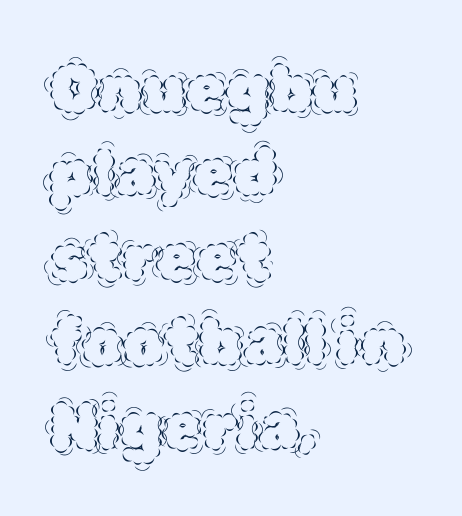
Q: Is the text bold? A: No.
Q: Is the text italic (slanted)? A: No, it is upright.
Q: Is the text underlined? A: No.
Q: How is the paragraph aligned? A: Left-aligned.
Q: Is the spacing between letters normal or unusually wide? A: Normal.
Q: Is the spacing between lines tight, normal or loose? A: Normal.
Q: Width (condensed, normal, or wide)? A: Normal.
Q: x-height? A: Large.
Q: Monospaced? A: No.
